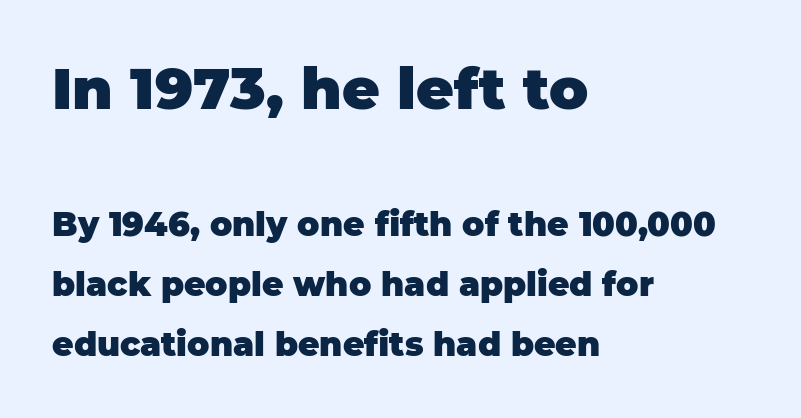
{"serif": "no", "italic": "no", "bold": "yes", "weight": "heavy", "width": "normal", "stroke_contrast": "low", "x_height": "large", "monospaced": "no", "underline": "no", "align": "left", "line_spacing_ratio": 1.82, "letter_spacing": "normal", "letter_spacing_em": 0.0, "larger_block": "first", "size_ratio": 1.76, "glyph_px": 58}
